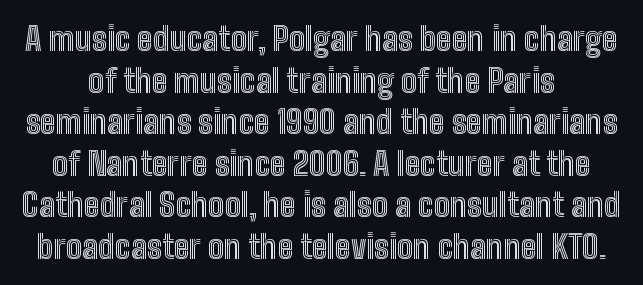
Q: Is the text italic (slanted)? A: No, it is upright.
Q: Is the text underlined? A: No.
Q: Is the spacing between letters normal or unusually wide? A: Normal.
Q: Is the spacing between lines tight, normal or loose? A: Normal.
Q: Width (condensed, normal, or wide)? A: Condensed.
Q: x-height? A: Medium.
Q: Monospaced? A: No.
